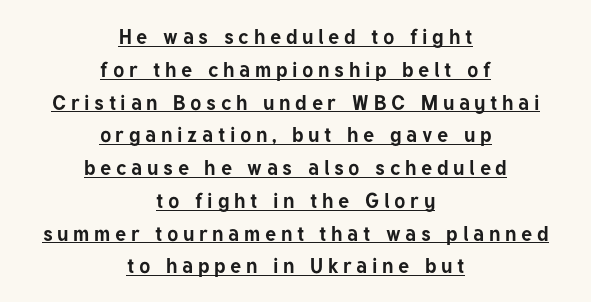
{"italic": "no", "bold": "yes", "underline": "yes", "align": "center", "line_spacing": "normal", "line_spacing_ratio": 1.56, "letter_spacing": "wide", "letter_spacing_em": 0.22, "glyph_px": 21}
